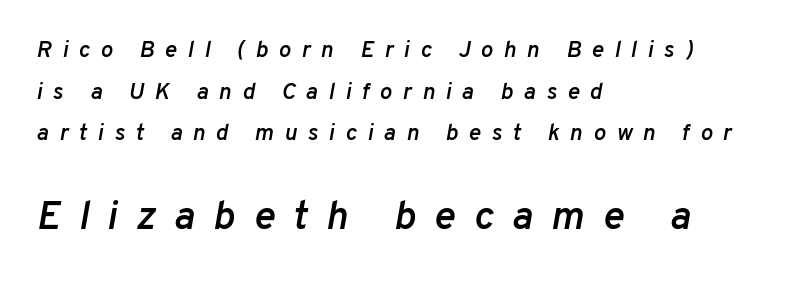
The image shows 40 px semibold type, italic (leaning right); set left-aligned, line spacing 1.81x, unusually wide letter spacing (+0.46 em), not underlined; the second (bottom) block is 1.74x larger; low stroke contrast and a medium x-height.
